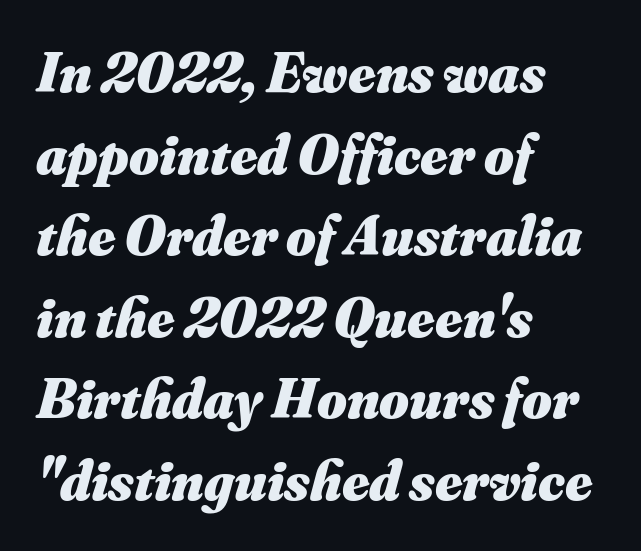
{"italic": "yes", "lean": "right", "slant_degrees": 16, "bold": "yes", "weight": "heavy", "width": "normal", "stroke_contrast": "medium", "x_height": "small", "monospaced": "no", "underline": "no", "align": "left", "line_spacing": "normal", "line_spacing_ratio": 1.43, "letter_spacing": "normal", "letter_spacing_em": 0.0, "glyph_px": 57}
